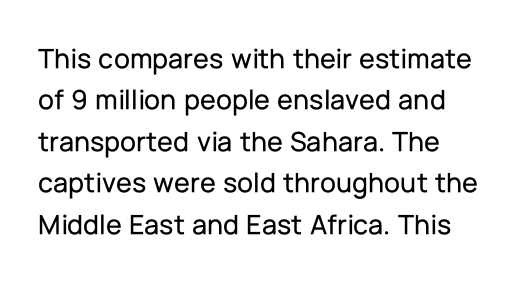
The image shows 29 px sans-serif type, upright; set left-aligned, normal line spacing (1.43x), normal letter spacing, not underlined; low stroke contrast and a medium x-height.
